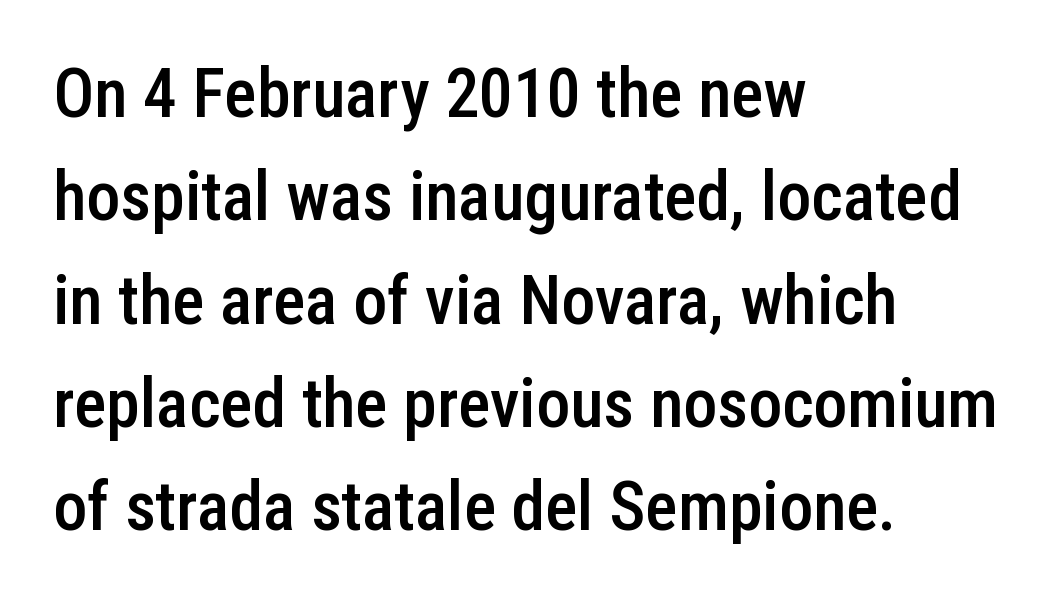
Q: Is the text bold? A: Semi-bold.
Q: Is the text italic (slanted)? A: No, it is upright.
Q: Is the typeface a serif or a sans-serif typeface? A: Sans-serif.
Q: Is the text underlined? A: No.
Q: How is the paragraph aligned? A: Left-aligned.
Q: Is the spacing between letters normal or unusually wide? A: Normal.
Q: Is the spacing between lines tight, normal or loose? A: Normal.
Q: Width (condensed, normal, or wide)? A: Condensed.
Q: Stroke contrast? A: Low.
Q: x-height? A: Medium.
Q: Monospaced? A: No.
